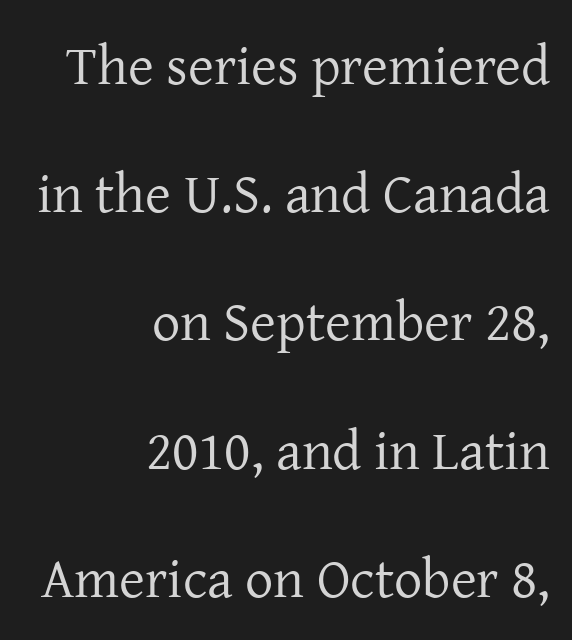
If you drew a line through each stem, it would be perfectly vertical. The rendering keeps characters at their native spacing. If you drew a ruler down the right edge, every line would touch it. In terms of leading, this rendering errs on the spacious side. Type style note: has serifs.
